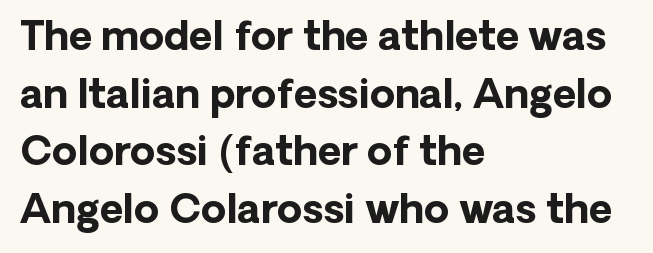
{"serif": "no", "italic": "no", "bold": "yes", "weight": "bold", "width": "normal", "stroke_contrast": "low", "x_height": "medium", "monospaced": "no", "underline": "no", "align": "left", "line_spacing": "normal", "line_spacing_ratio": 1.44, "letter_spacing": "normal", "letter_spacing_em": 0.0, "glyph_px": 40}
